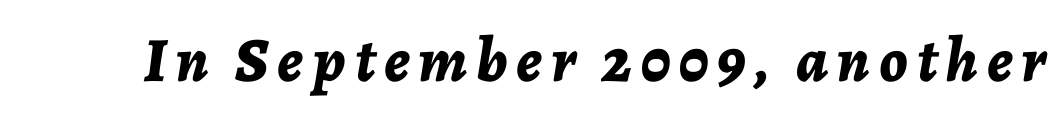
Q: Is the text bold? A: Yes.
Q: Is the text italic (slanted)? A: Yes, it leans right by about 7 degrees.
Q: Is the text underlined? A: No.
Q: Width (condensed, normal, or wide)? A: Normal.
Q: Stroke contrast? A: Low.
Q: x-height? A: Medium.
Q: Monospaced? A: No.
